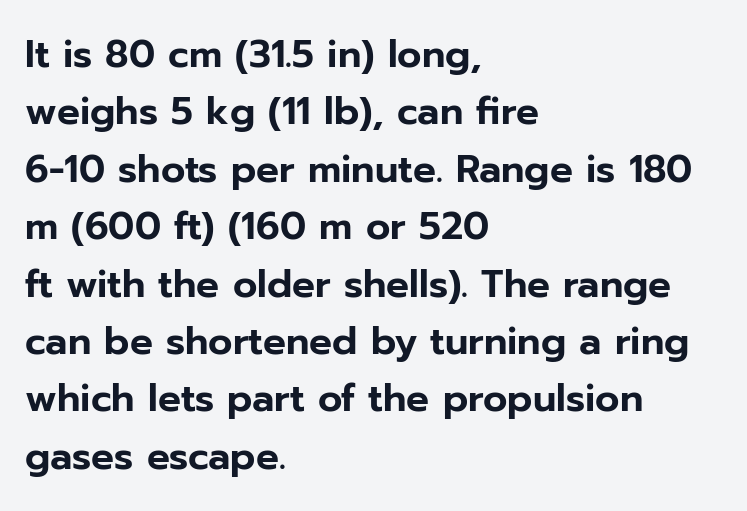
The image shows 38 px sans-serif type, upright; set left-aligned, normal line spacing (1.51x), normal letter spacing, not underlined; low stroke contrast and a medium x-height.
